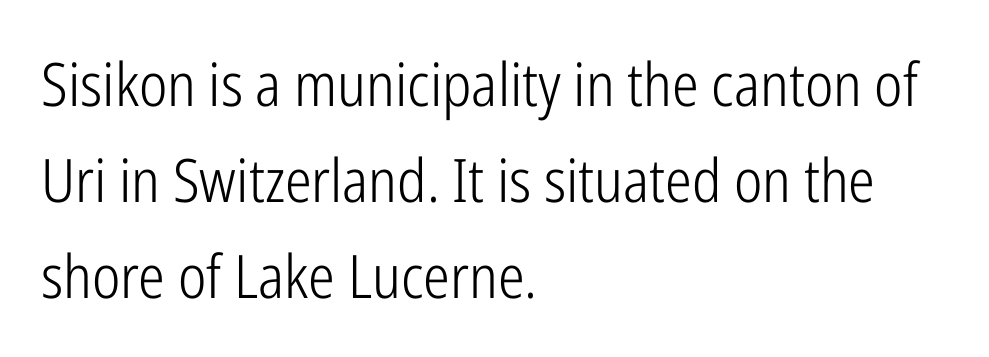
The image shows 60 px light, condensed sans-serif type, upright; set left-aligned, normal line spacing (1.6x), normal letter spacing, not underlined; low stroke contrast and a medium x-height.
